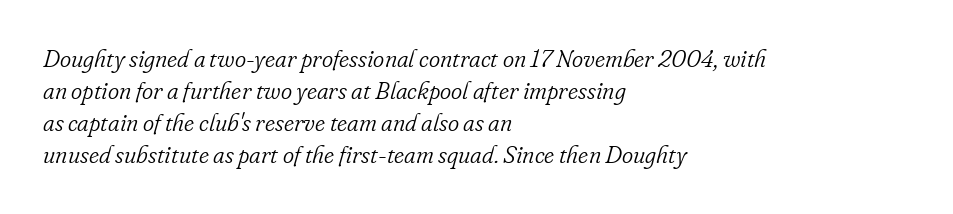
The image shows 24 px text type, italic (leaning right); set left-aligned, normal line spacing (1.34x), normal letter spacing, not underlined.
